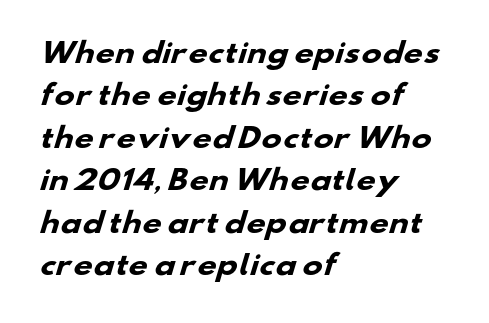
The letterforms sit shoulder to shoulder at normal distance. Typeset ragged right — the left edge is the straight one. The words here are not underlined. Regular leading. The characters look thick and weighty, a clear bold.
